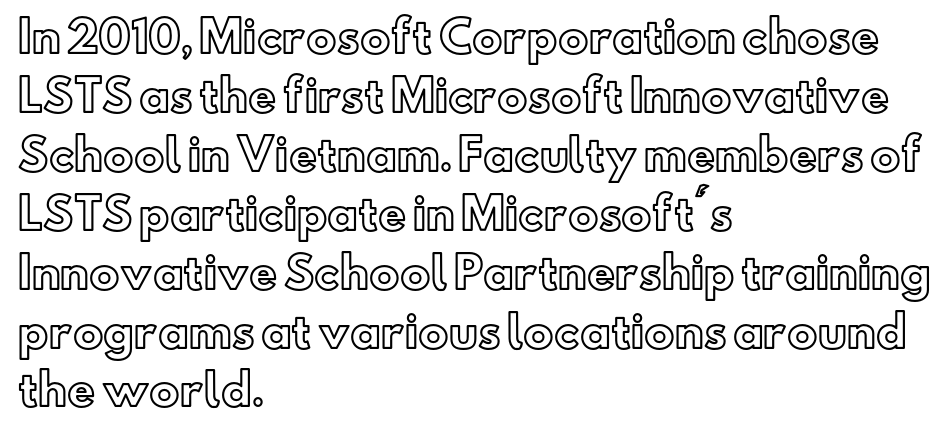
The image shows 43 px text type, upright; set left-aligned, normal line spacing (1.37x), normal letter spacing, not underlined; a small x-height.
